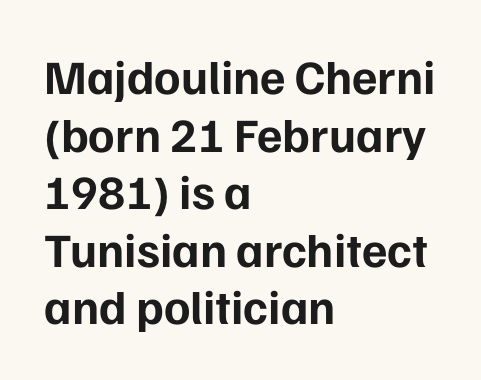
The image shows 48 px bold sans-serif type, upright; set left-aligned, line spacing 1.2x, normal letter spacing, not underlined; low stroke contrast and a medium x-height.
